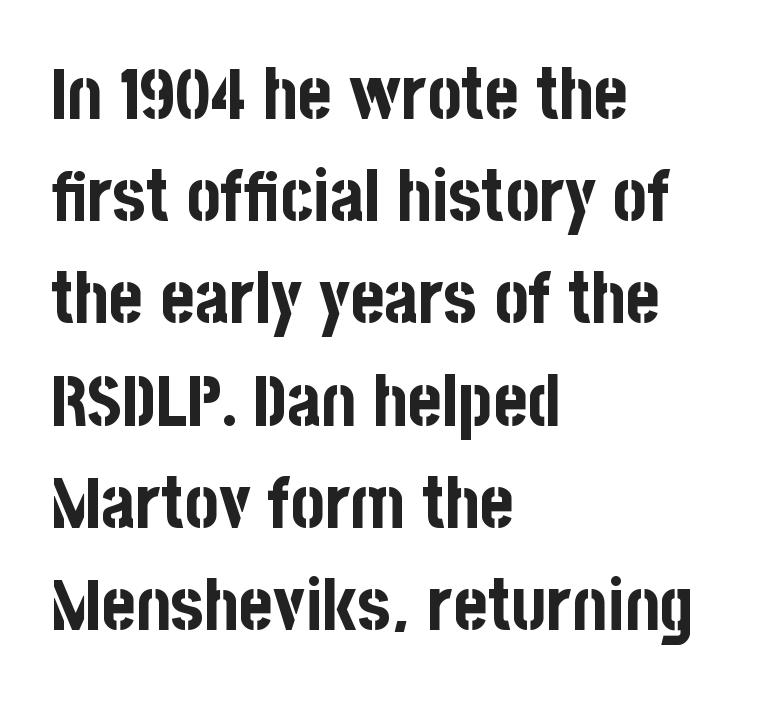
{"serif": "no", "italic": "no", "bold": "yes", "weight": "bold", "width": "condensed", "stroke_contrast": "low", "x_height": "large", "monospaced": "no", "underline": "no", "align": "left", "line_spacing": "normal", "line_spacing_ratio": 1.42, "letter_spacing": "normal", "letter_spacing_em": 0.0, "glyph_px": 72}
